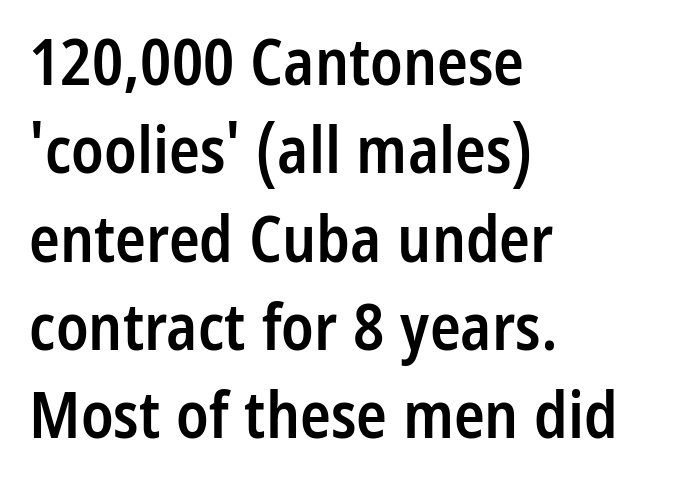
{"serif": "no", "italic": "no", "bold": "semi", "weight": "semibold", "width": "condensed", "stroke_contrast": "low", "x_height": "medium", "monospaced": "no", "underline": "no", "align": "left", "line_spacing": "normal", "line_spacing_ratio": 1.38, "letter_spacing": "normal", "letter_spacing_em": 0.0, "glyph_px": 64}
